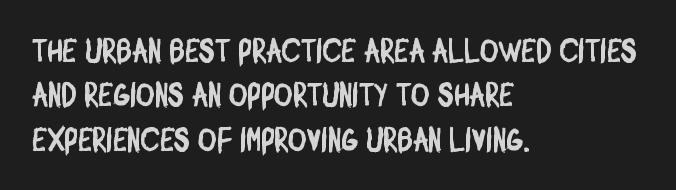
The image shows 32 px condensed sans-serif type; set left-aligned, normal line spacing (1.39x), normal letter spacing, not underlined; low stroke contrast and a large x-height.
